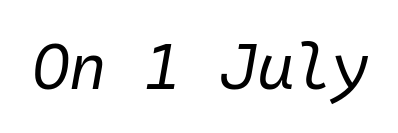
Q: Is the text bold? A: No.
Q: Is the text italic (slanted)? A: Yes, it leans right by about 10 degrees.
Q: Is the text underlined? A: No.
Q: Is the spacing between letters normal or unusually wide? A: Normal.
Q: Width (condensed, normal, or wide)? A: Normal.
Q: Stroke contrast? A: Low.
Q: x-height? A: Medium.
Q: Monospaced? A: Yes.
